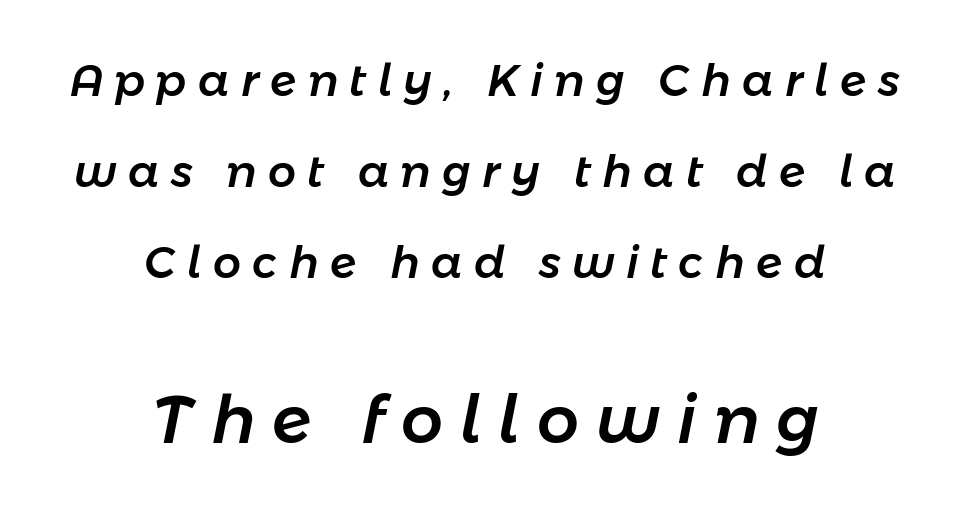
{"italic": "yes", "lean": "right", "slant_degrees": 11, "width": "normal", "stroke_contrast": "low", "x_height": "medium", "monospaced": "no", "underline": "no", "align": "center", "line_spacing": "loose", "line_spacing_ratio": 2.07, "letter_spacing": "wide", "letter_spacing_em": 0.26, "larger_block": "second", "size_ratio": 1.5, "glyph_px": 66}
